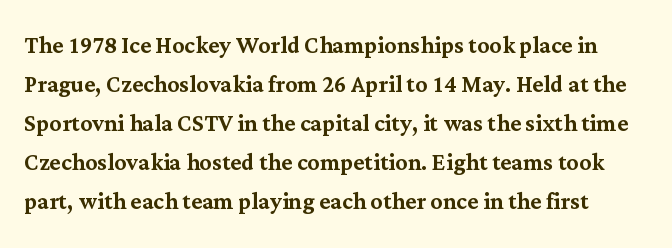
The image shows 30 px serif type, upright; set normal line spacing (1.3x), normal letter spacing, not underlined; medium stroke contrast and a medium x-height.
